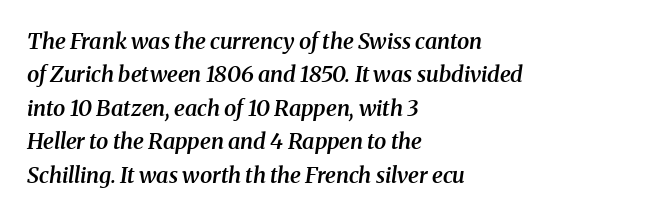
The image shows 22 px text type, italic (leaning right); set left-aligned, normal line spacing (1.52x), normal letter spacing, not underlined.
